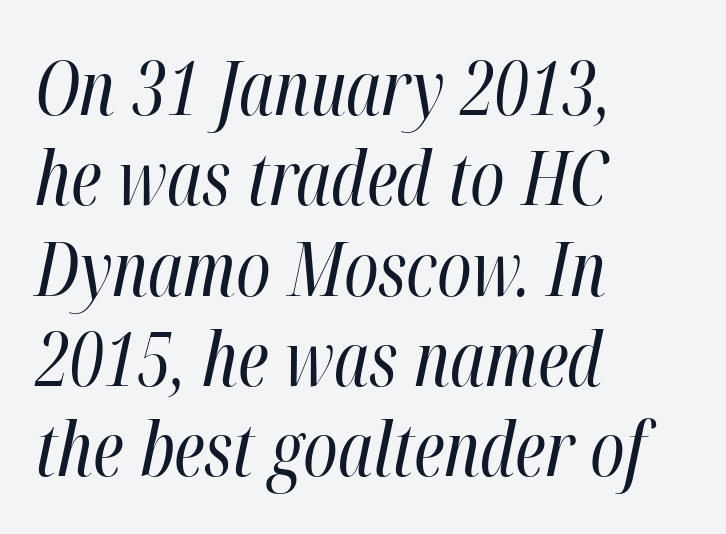
The image shows 74 px regular-weight, condensed type, italic (leaning right); set left-aligned, line spacing 1.22x, normal letter spacing, not underlined; high stroke contrast and a medium x-height.
